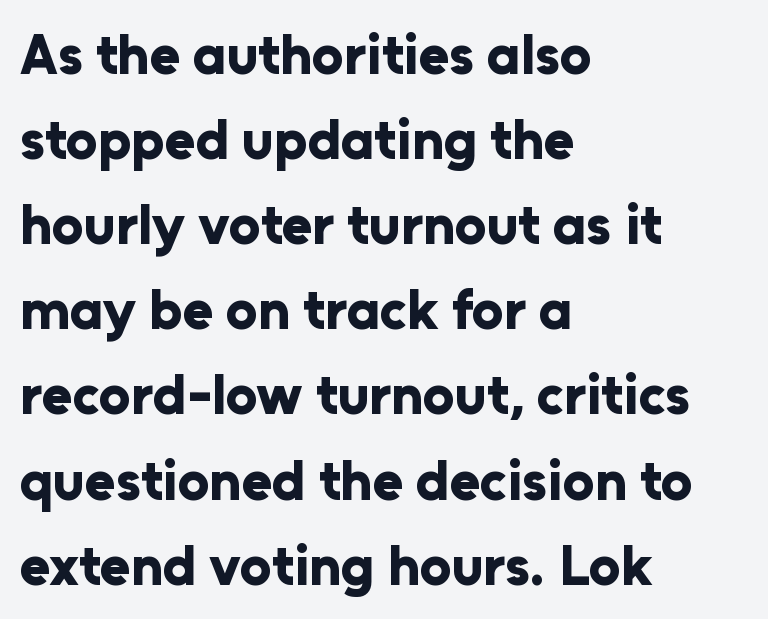
The image shows 56 px bold sans-serif type, upright; set left-aligned, normal line spacing (1.52x), normal letter spacing, not underlined; low stroke contrast and a medium x-height.
